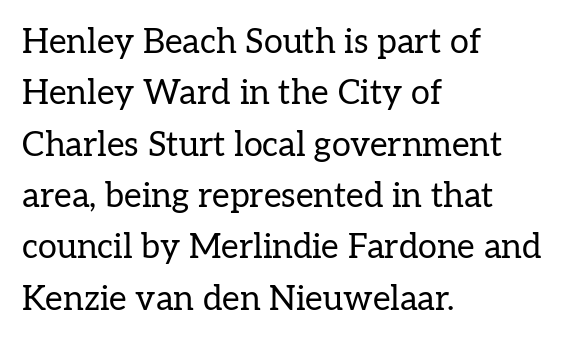
The axis of the letterforms is exactly vertical. Each letter keeps its own natural width here, so spacing adapts to shape. The type family on display is of the serif kind. No heavy texture on the line: the type isn't bold. These lines are set flush left with a ragged right edge. Type without underlining.
